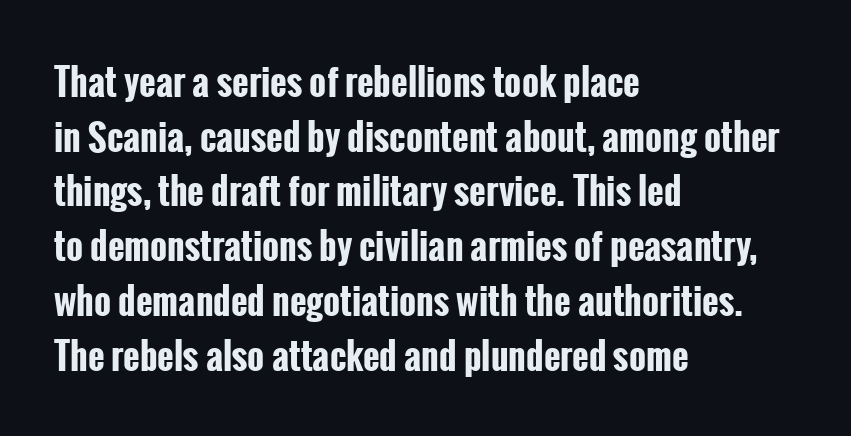
The sample has been set heavy, in full bold. Vertical spacing — default. Observe the absence of serifs on each vertical stroke in this sample. Left-aligned paragraph, ragged on the right. A bare baseline throughout the passage.
